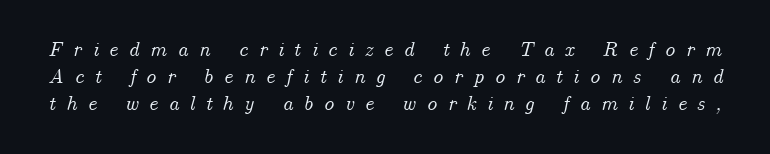
Q: Is the text italic (slanted)? A: Yes, it leans right by about 14 degrees.
Q: Is the text underlined? A: No.
Q: Is the spacing between letters normal or unusually wide? A: Unusually wide.
Q: Is the spacing between lines tight, normal or loose? A: Normal.
